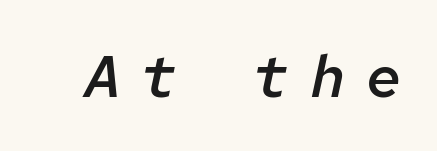
The image shows 59 px semibold type, italic (leaning right), monospaced; set unusually wide letter spacing (+0.35 em), not underlined; low stroke contrast and a medium x-height.
